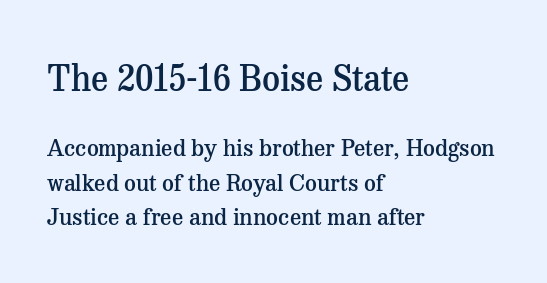
Q: Is the text bold? A: Semi-bold.
Q: Is the text italic (slanted)? A: No, it is upright.
Q: Is the typeface a serif or a sans-serif typeface? A: Serif.
Q: Is the text underlined? A: No.
Q: How is the paragraph aligned? A: Left-aligned.
Q: Is the spacing between letters normal or unusually wide? A: Normal.
Q: Is the spacing between lines tight, normal or loose? A: Normal.
Q: Which block of text is set in a larger size, the first (top) or the second (bottom)? A: The first (top) one.
Q: Width (condensed, normal, or wide)? A: Normal.
Q: Stroke contrast? A: Medium.
Q: x-height? A: Medium.
Q: Monospaced? A: No.
